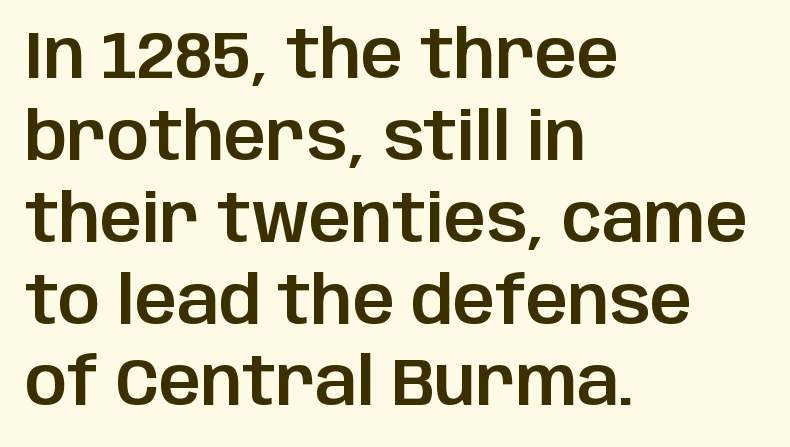
The image shows 66 px sans-serif type, upright; set left-aligned, line spacing 1.24x, normal letter spacing, not underlined; low stroke contrast and a large x-height.
